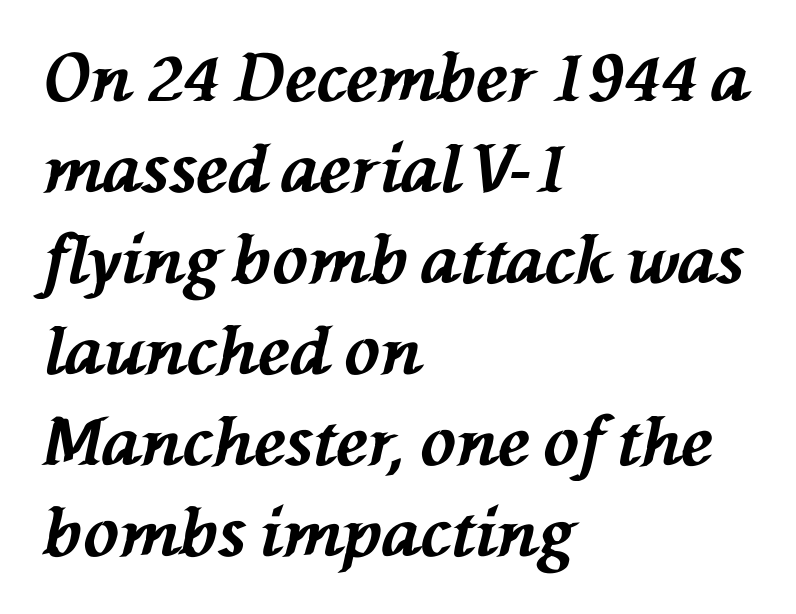
{"italic": "yes", "lean": "left", "slant_degrees": 76, "bold": "yes", "weight": "bold", "width": "normal", "stroke_contrast": "medium", "x_height": "medium", "monospaced": "no", "underline": "no", "align": "left", "line_spacing": "normal", "line_spacing_ratio": 1.38, "letter_spacing": "normal", "letter_spacing_em": 0.0, "glyph_px": 66}
